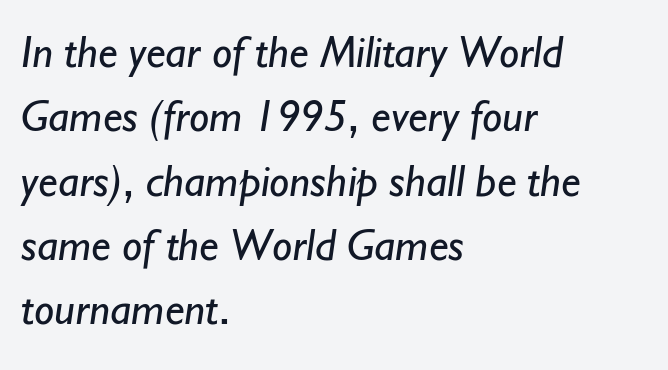
The image shows 45 px regular-weight sans-serif type; set left-aligned, normal line spacing (1.43x), normal letter spacing, not underlined; low stroke contrast and a small x-height.
